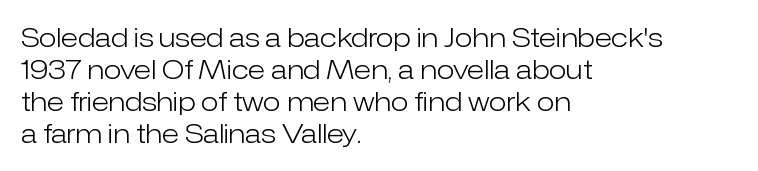
The passage shown is not underscored anywhere. Words appear dense and cohesive because spacing is normal. Alignment: flush left. Unlike italic type, these characters show no tilt at all.
